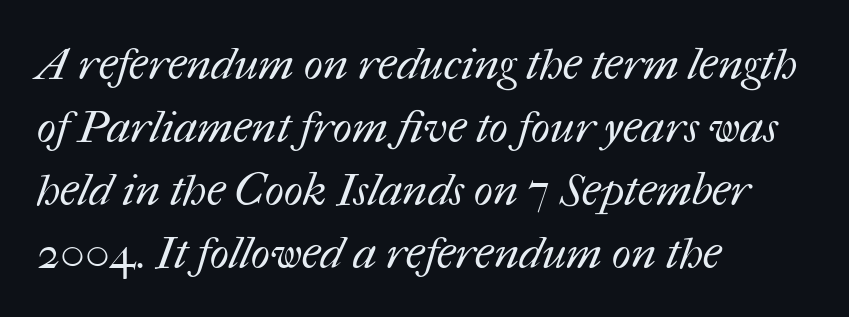
Weight: regular or lighter. The strip under each line holds only bare page. Every row of glyphs begins at an identical x-position on the left. This sample has the flowing, uneven cadence of proportional lettering.
